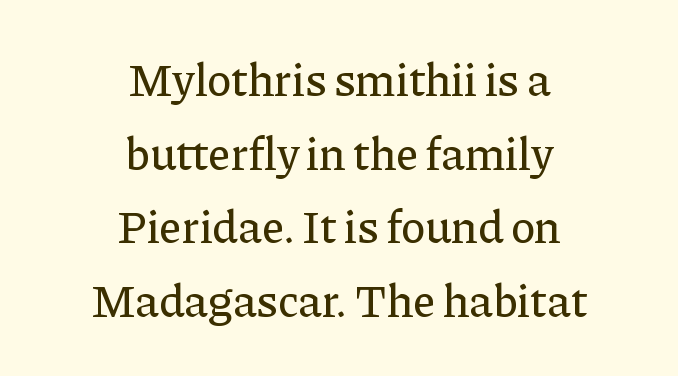
The image shows 46 px serif type, upright; set centered, normal line spacing (1.6x), normal letter spacing, not underlined; low stroke contrast and a medium x-height.
